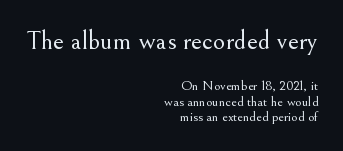
{"italic": "no", "bold": "no", "underline": "no", "align": "right", "line_spacing": "tight", "line_spacing_ratio": 1.12, "letter_spacing": "normal", "letter_spacing_em": 0.0, "larger_block": "first", "size_ratio": 1.93, "glyph_px": 27}
